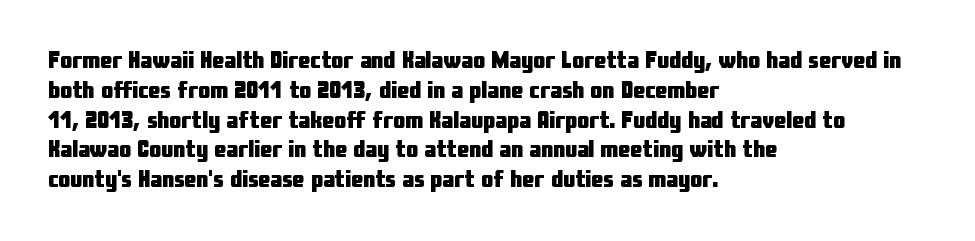
Q: Is the text bold? A: Yes.
Q: Is the text italic (slanted)? A: No, it is upright.
Q: Is the text underlined? A: No.
Q: How is the paragraph aligned? A: Left-aligned.
Q: Is the spacing between letters normal or unusually wide? A: Normal.
